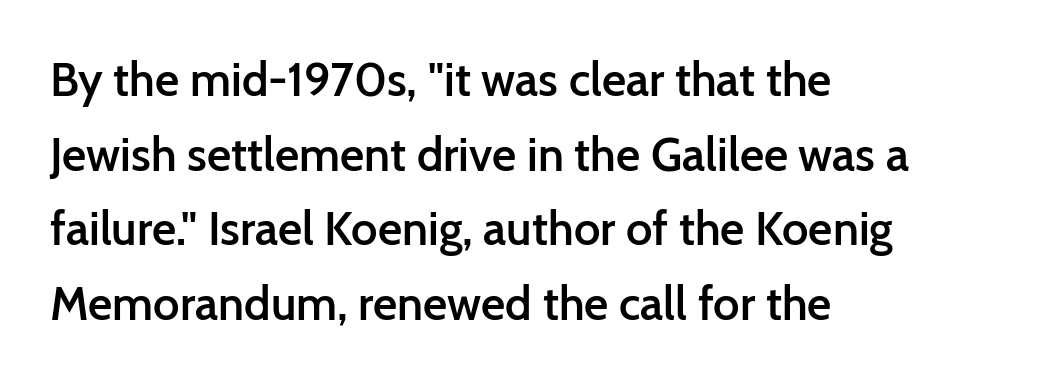
{"serif": "no", "italic": "no", "bold": "semi", "weight": "semibold", "width": "normal", "stroke_contrast": "low", "x_height": "medium", "monospaced": "no", "underline": "no", "align": "left", "line_spacing": "normal", "line_spacing_ratio": 1.59, "letter_spacing": "normal", "letter_spacing_em": 0.0, "glyph_px": 47}
